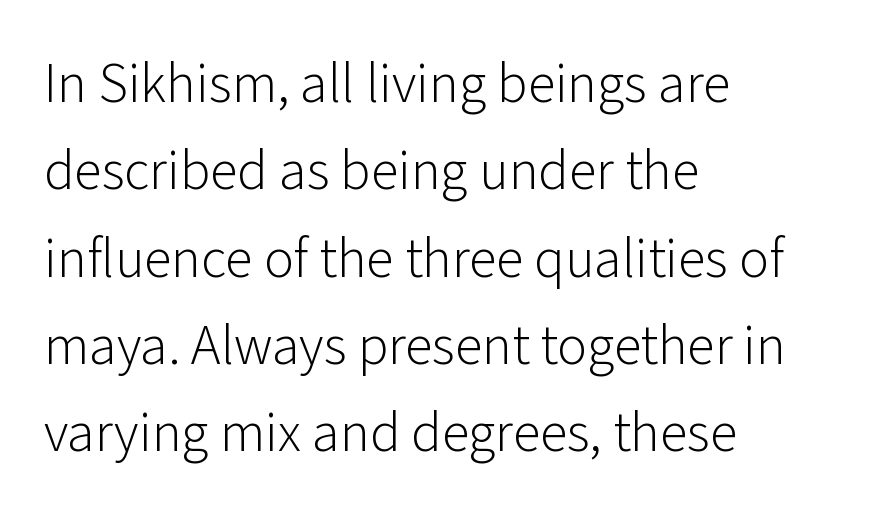
{"serif": "no", "italic": "no", "bold": "no", "weight": "light", "width": "normal", "stroke_contrast": "low", "x_height": "medium", "monospaced": "no", "underline": "no", "align": "left", "line_spacing": "normal", "line_spacing_ratio": 1.56, "letter_spacing": "normal", "letter_spacing_em": 0.0, "glyph_px": 56}
